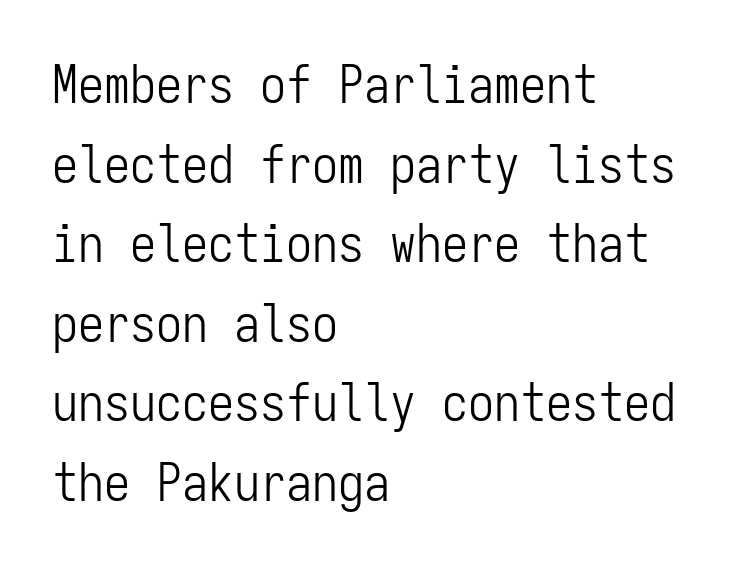
The image shows 52 px light, condensed sans-serif type, upright, monospaced; set left-aligned, normal line spacing (1.53x), normal letter spacing, not underlined; low stroke contrast and a medium x-height.
